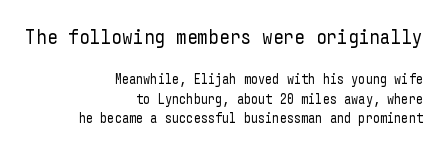
{"italic": "no", "bold": "no", "underline": "no", "align": "right", "line_spacing": "normal", "line_spacing_ratio": 1.4, "letter_spacing": "normal", "letter_spacing_em": 0.0, "larger_block": "first", "size_ratio": 1.5, "glyph_px": 21}
